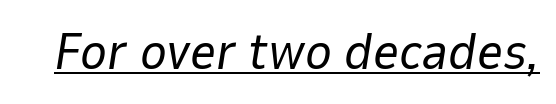
{"italic": "yes", "lean": "right", "slant_degrees": 9, "bold": "no", "weight": "regular", "width": "normal", "stroke_contrast": "low", "x_height": "medium", "monospaced": "no", "underline": "yes", "letter_spacing": "normal", "letter_spacing_em": 0.0, "glyph_px": 51}
